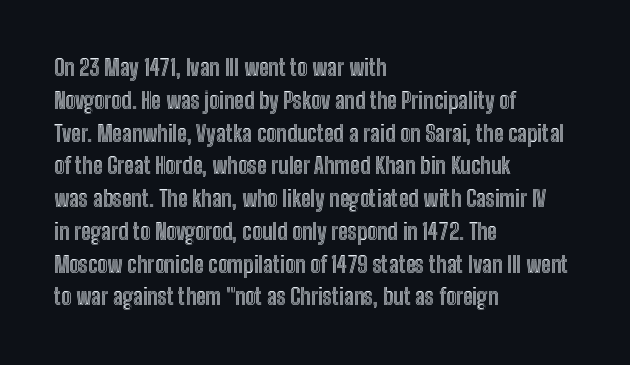
{"italic": "no", "underline": "no", "align": "left", "line_spacing": "normal", "line_spacing_ratio": 1.49, "letter_spacing": "normal", "letter_spacing_em": 0.0, "glyph_px": 22}
